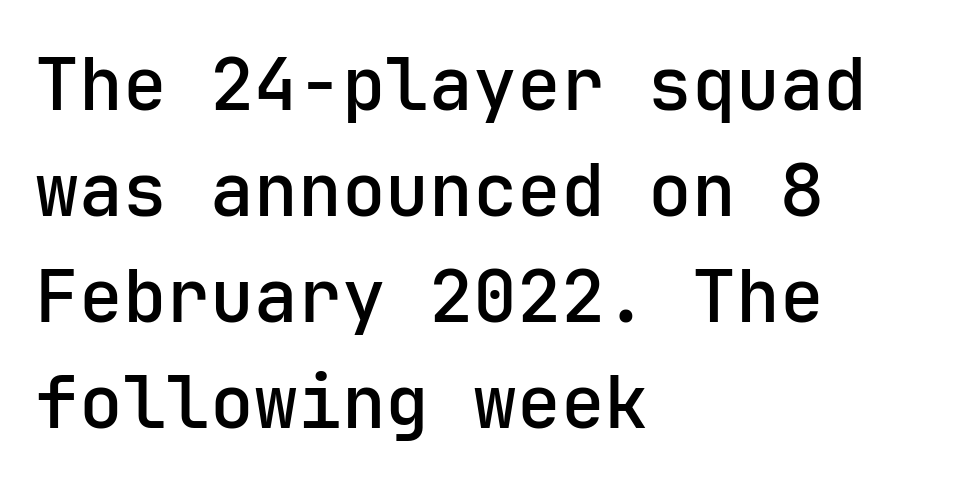
Q: Is the text bold? A: Semi-bold.
Q: Is the text italic (slanted)? A: No, it is upright.
Q: Is the typeface a serif or a sans-serif typeface? A: Sans-serif.
Q: Is the text underlined? A: No.
Q: How is the paragraph aligned? A: Left-aligned.
Q: Is the spacing between letters normal or unusually wide? A: Normal.
Q: Is the spacing between lines tight, normal or loose? A: Normal.
Q: Width (condensed, normal, or wide)? A: Normal.
Q: Stroke contrast? A: Low.
Q: x-height? A: Medium.
